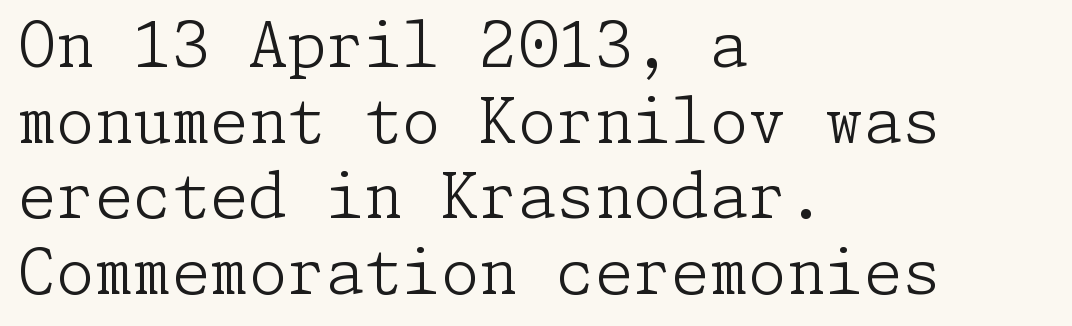
The typography opts for an upright posture over an oblique one. A quiet, ordinary-to-light weight characterises the typeface. Glance below the letters and you will spot only blank space. These lines stack with their left ends in a neat column. Does the type have serifs? Yes, each stem ends in a small foot.
